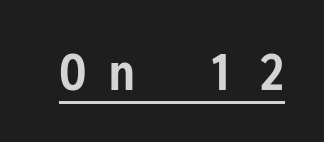
{"serif": "no", "italic": "no", "bold": "yes", "weight": "semibold", "width": "condensed", "stroke_contrast": "low", "x_height": "medium", "monospaced": "yes", "underline": "yes", "letter_spacing": "wide", "letter_spacing_em": 0.42, "glyph_px": 58}
